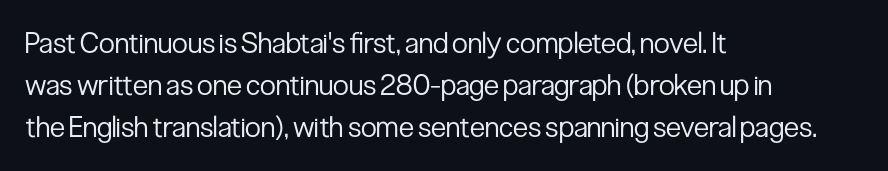
The image shows 29 px regular-weight, condensed sans-serif type, upright; set left-aligned, normal line spacing (1.45x), normal letter spacing, not underlined; low stroke contrast and a medium x-height.
